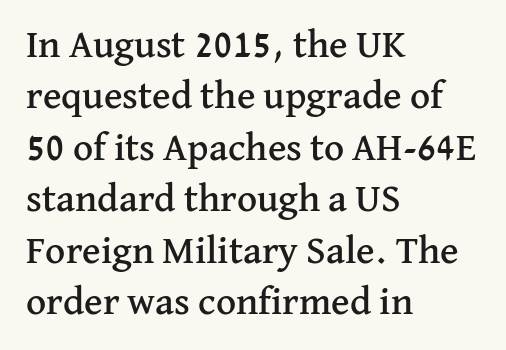
Q: Is the text italic (slanted)? A: No, it is upright.
Q: Is the typeface a serif or a sans-serif typeface? A: Serif.
Q: Is the text underlined? A: No.
Q: How is the paragraph aligned? A: Left-aligned.
Q: Is the spacing between letters normal or unusually wide? A: Normal.
Q: Is the spacing between lines tight, normal or loose? A: Normal.
Q: Width (condensed, normal, or wide)? A: Normal.
Q: Stroke contrast? A: Medium.
Q: x-height? A: Medium.
Q: Monospaced? A: No.
